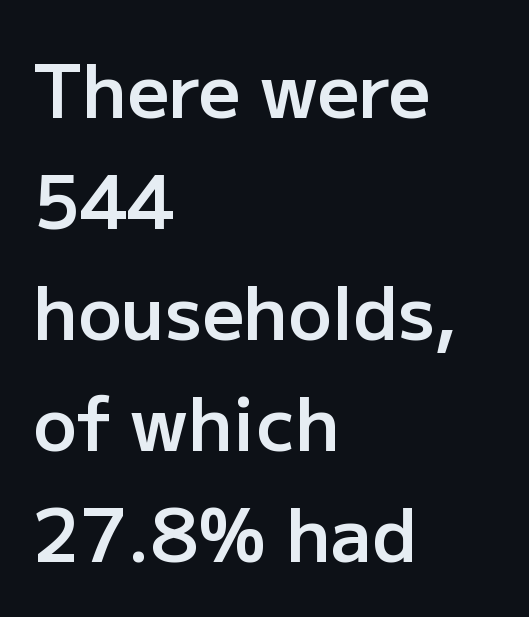
Q: Is the text bold? A: Semi-bold.
Q: Is the text italic (slanted)? A: No, it is upright.
Q: Is the typeface a serif or a sans-serif typeface? A: Sans-serif.
Q: Is the text underlined? A: No.
Q: How is the paragraph aligned? A: Left-aligned.
Q: Is the spacing between letters normal or unusually wide? A: Normal.
Q: Is the spacing between lines tight, normal or loose? A: Normal.
Q: Width (condensed, normal, or wide)? A: Normal.
Q: Stroke contrast? A: Low.
Q: x-height? A: Medium.
Q: Monospaced? A: No.
